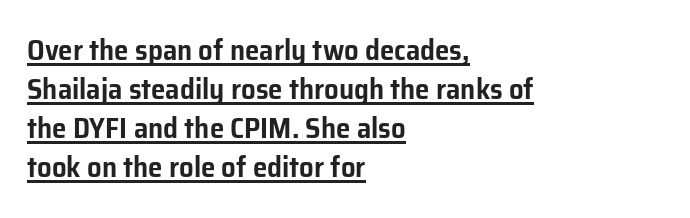
{"serif": "no", "italic": "no", "width": "normal", "stroke_contrast": "low", "x_height": "medium", "monospaced": "no", "underline": "yes", "align": "left", "line_spacing": "normal", "line_spacing_ratio": 1.35, "letter_spacing": "normal", "letter_spacing_em": 0.0, "glyph_px": 29}
